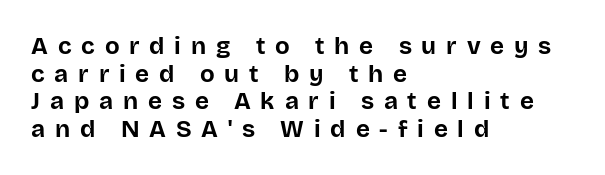
This sample trades vertical openness for compactness between lines. Layout note: lines flush left. Does the weight exceed regular? Yes, all the way to bold. Descender tails drop into unmarked territory.
